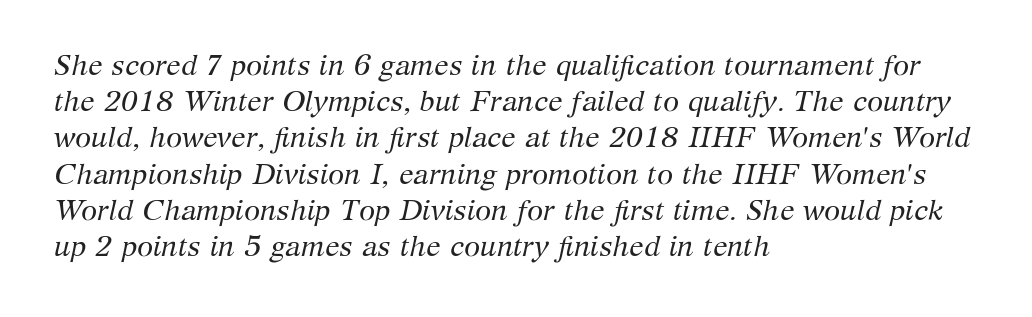
{"serif": "yes", "italic": "yes", "lean": "right", "slant_degrees": 12, "bold": "no", "weight": "regular", "width": "normal", "stroke_contrast": "medium", "x_height": "medium", "monospaced": "no", "underline": "no", "align": "left", "line_spacing": "normal", "line_spacing_ratio": 1.25, "letter_spacing": "normal", "letter_spacing_em": 0.0, "glyph_px": 29}
